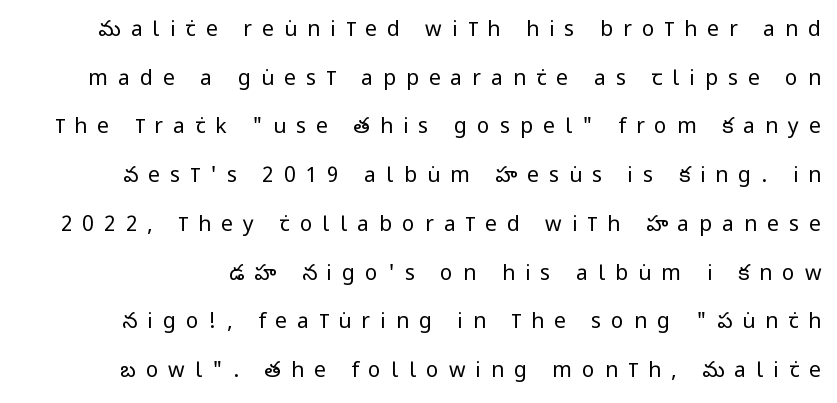
The image shows 21 px text type, upright; set loose line spacing (2.32x), unusually wide letter spacing (+0.48 em), not underlined.
